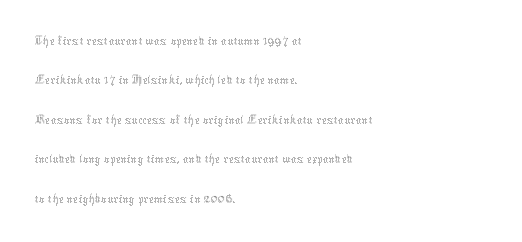
Q: Is the text bold? A: No.
Q: Is the text italic (slanted)? A: No, it is upright.
Q: Is the text underlined? A: No.
Q: How is the paragraph aligned? A: Left-aligned.
Q: Is the spacing between letters normal or unusually wide? A: Normal.
Q: Is the spacing between lines tight, normal or loose? A: Normal.
Q: Width (condensed, normal, or wide)? A: Normal.
Q: Stroke contrast? A: Medium.
Q: x-height? A: Medium.
Q: Monospaced? A: No.
